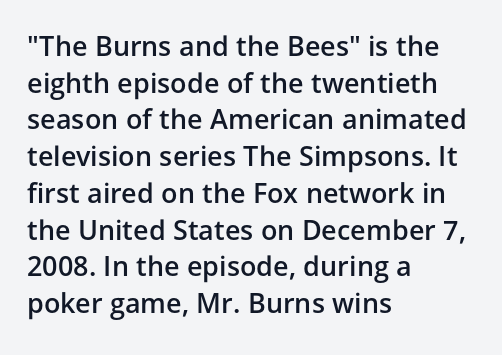
Q: Is the text bold? A: Semi-bold.
Q: Is the text italic (slanted)? A: No, it is upright.
Q: Is the text underlined? A: No.
Q: How is the paragraph aligned? A: Left-aligned.
Q: Is the spacing between letters normal or unusually wide? A: Normal.
Q: Is the spacing between lines tight, normal or loose? A: Normal.
